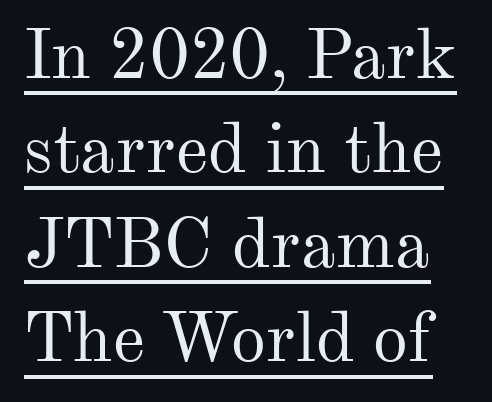
The image shows 70 px regular-weight serif type, upright; set normal line spacing (1.35x), normal letter spacing, underlined; medium stroke contrast and a small x-height.
